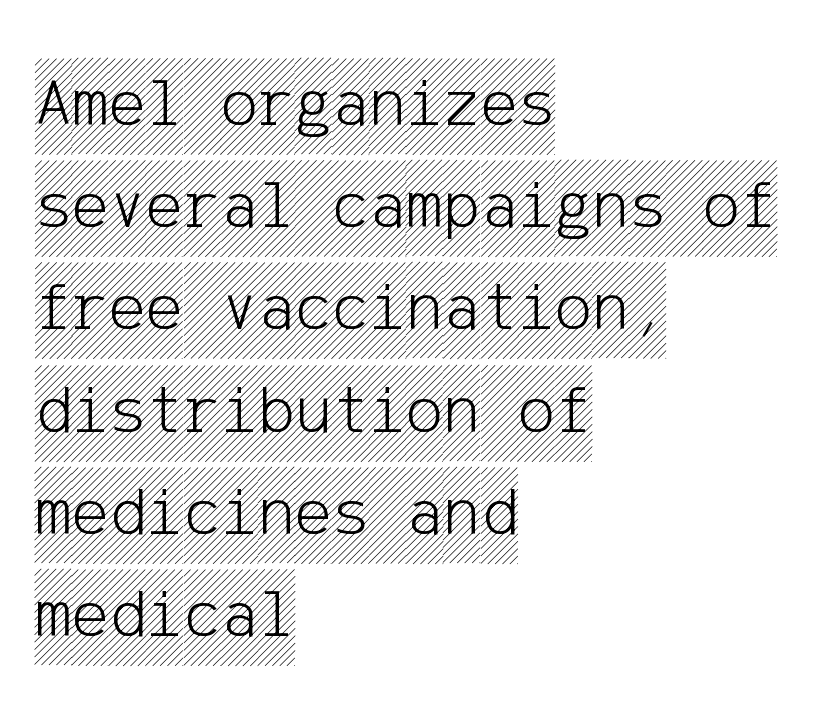
The passage is arranged the way most books set body copy — flush left. Rule under the text: the space is simply empty. The rows are spaced the way most documents space them. Caption: standard tracking, unaltered.
